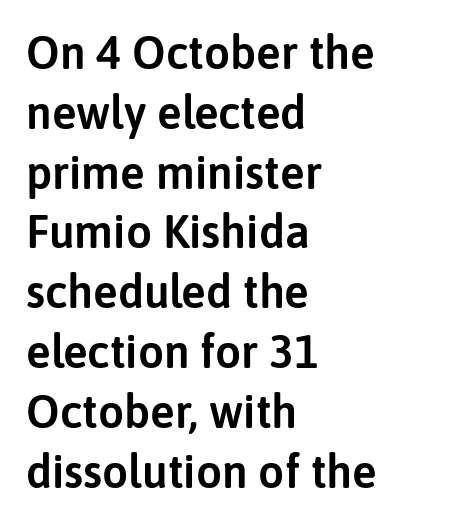
The image shows 46 px sans-serif type, upright; set left-aligned, normal line spacing (1.3x), normal letter spacing, not underlined; low stroke contrast and a medium x-height.
